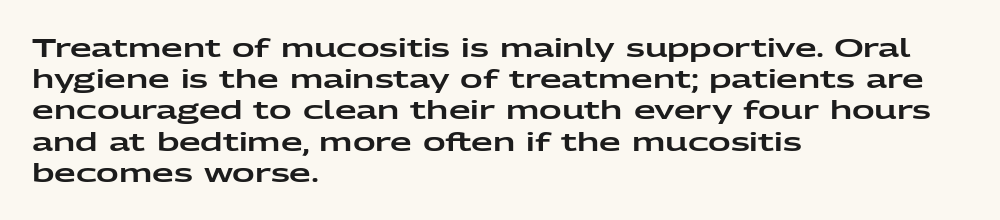
{"italic": "no", "underline": "no", "align": "left", "line_spacing": "normal", "line_spacing_ratio": 1.25, "letter_spacing": "normal", "letter_spacing_em": 0.0, "glyph_px": 25}
